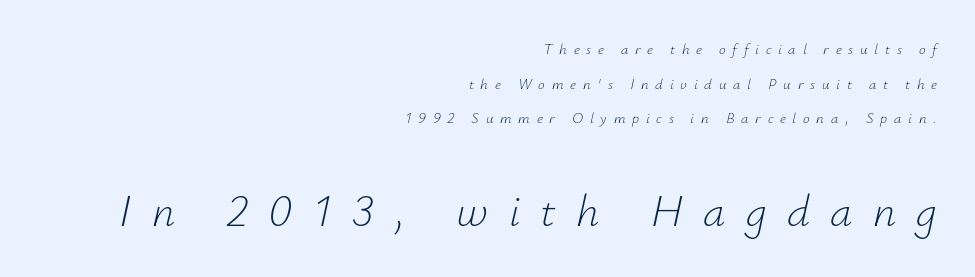
{"italic": "yes", "lean": "right", "slant_degrees": 12, "bold": "no", "weight": "light", "width": "normal", "stroke_contrast": "low", "x_height": "small", "monospaced": "no", "underline": "no", "align": "right", "line_spacing": "loose", "line_spacing_ratio": 2.31, "letter_spacing": "wide", "letter_spacing_em": 0.45, "larger_block": "second", "size_ratio": 3.0, "glyph_px": 45}
